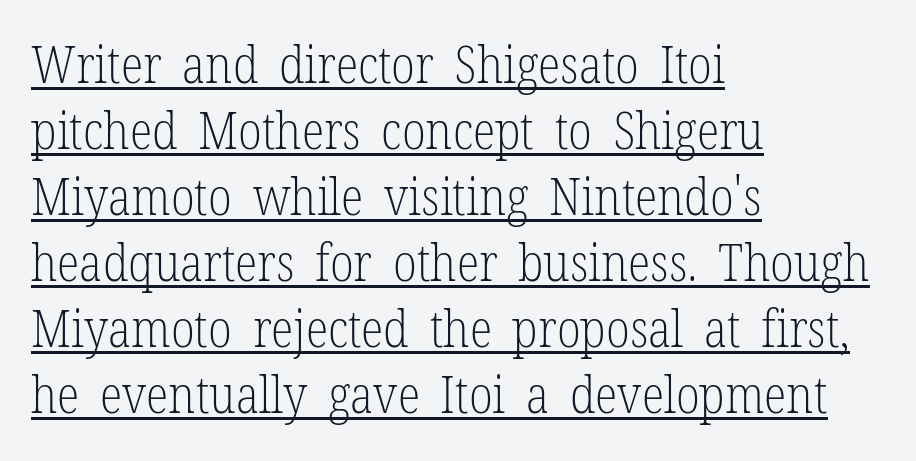
{"serif": "yes", "italic": "no", "bold": "no", "weight": "light", "width": "condensed", "stroke_contrast": "low", "x_height": "medium", "monospaced": "no", "underline": "yes", "align": "left", "line_spacing": "normal", "line_spacing_ratio": 1.27, "letter_spacing": "normal", "letter_spacing_em": 0.0, "glyph_px": 52}
